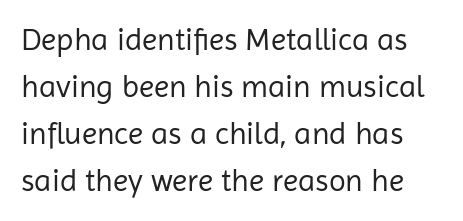
The foot of each line stays bare and open. Nope, not italic — everything's standing straight. Looks like regular typesetting: each glyph gets only the width it needs. No extra ink here — the face is not bold. Observe the ordinary spacing: letters are neighbours, not strangers. Each letter's strokes conclude bluntly, with no projecting serifs.
